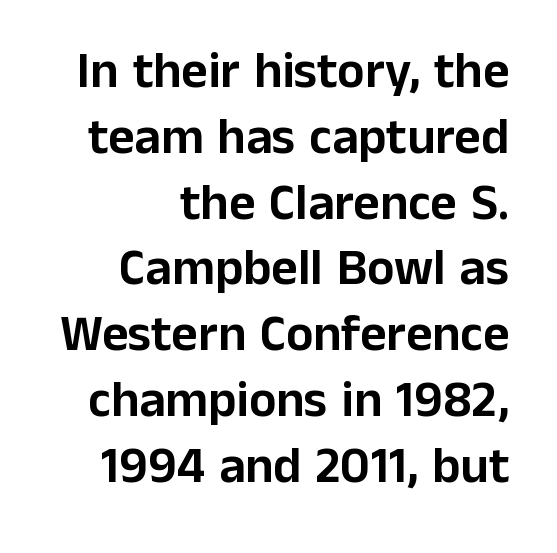
Students, observe: this is what conventionally led text looks like. These lines are rendered in a variable-pitch font. The letters stand upright; this is a roman face. You could call the tracking neutral — neither tight nor loose.
